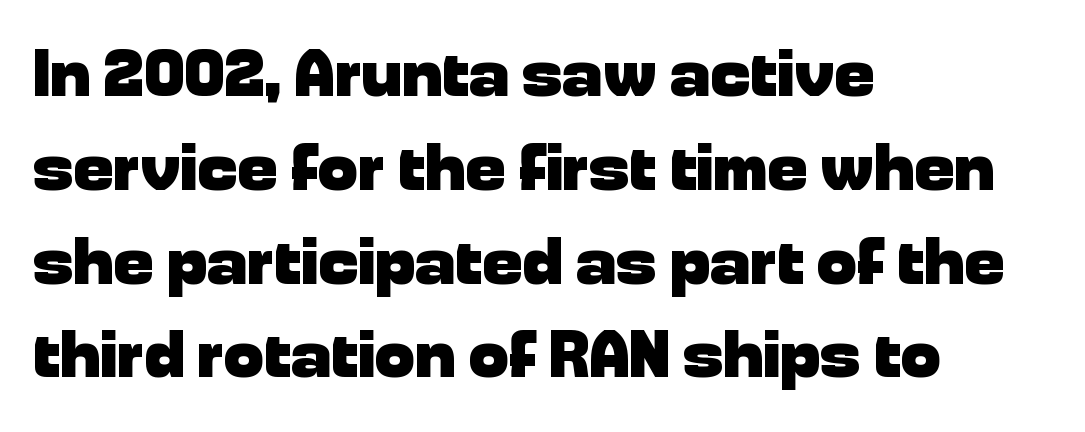
The tracking reads as untouched default to a designer's eye. The block of text has a typical density, with ordinary space between rows. Alignment: flush left. This is the regular roman posture of the typeface. These lines are composed in type without serifs.
